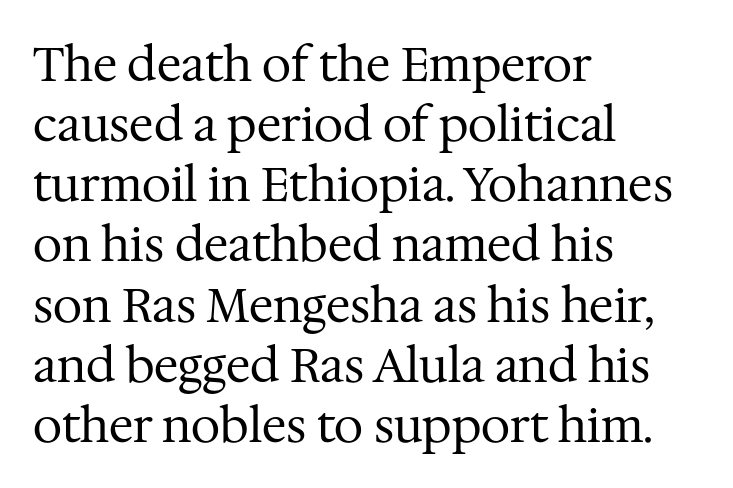
Q: Is the text bold? A: No.
Q: Is the text italic (slanted)? A: No, it is upright.
Q: Is the typeface a serif or a sans-serif typeface? A: Serif.
Q: Is the text underlined? A: No.
Q: How is the paragraph aligned? A: Left-aligned.
Q: Is the spacing between letters normal or unusually wide? A: Normal.
Q: Is the spacing between lines tight, normal or loose? A: Normal.
Q: Width (condensed, normal, or wide)? A: Normal.
Q: Stroke contrast? A: Medium.
Q: x-height? A: Medium.
Q: Monospaced? A: No.
